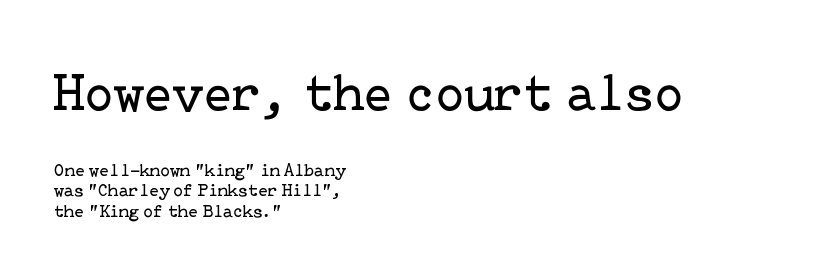
The image shows 53 px regular-weight serif type, upright; set left-aligned, tight line spacing (1.14x), normal letter spacing, not underlined; the first (top) block is 2.94x larger; low stroke contrast and a medium x-height.
